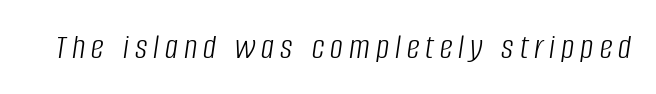
{"italic": "yes", "lean": "right", "slant_degrees": 8, "bold": "no", "weight": "light", "width": "condensed", "stroke_contrast": "low", "x_height": "large", "monospaced": "no", "underline": "no", "glyph_px": 36}
